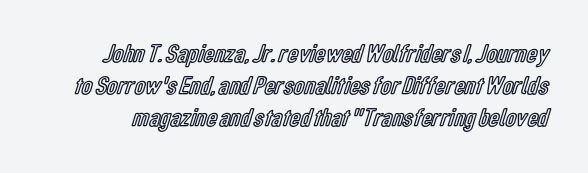
{"underline": "no", "line_spacing_ratio": 1.23, "letter_spacing": "normal", "letter_spacing_em": 0.0, "glyph_px": 26}
